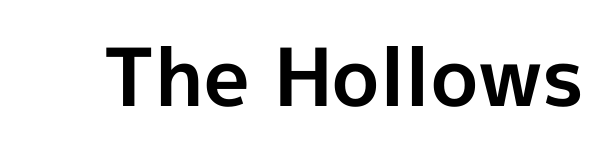
The image shows 80 px bold sans-serif type, upright; set normal letter spacing, not underlined; a medium x-height.
